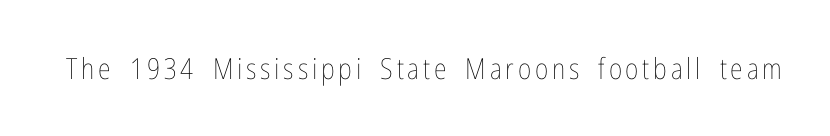
The image shows 29 px thin, condensed type, upright; set not underlined; low stroke contrast and a medium x-height.
